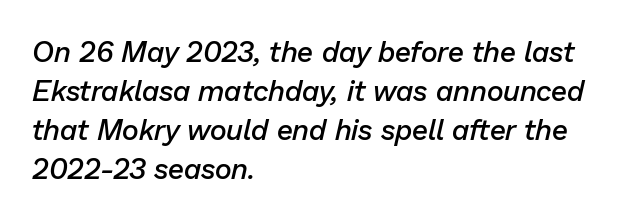
The image shows 29 px semibold type, italic (leaning right); set left-aligned, normal line spacing (1.35x), normal letter spacing, not underlined; low stroke contrast and a medium x-height.
